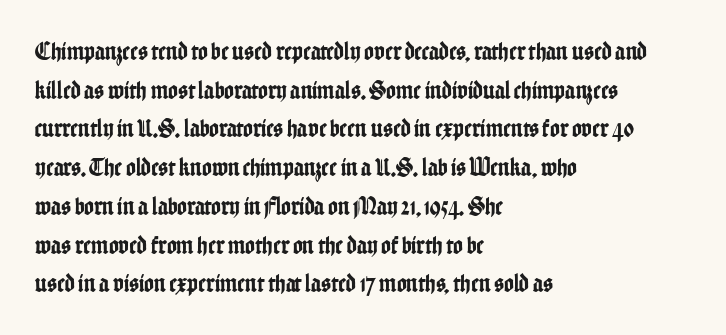
The image shows 26 px text type, upright; set left-aligned, normal line spacing (1.49x), normal letter spacing, not underlined.
